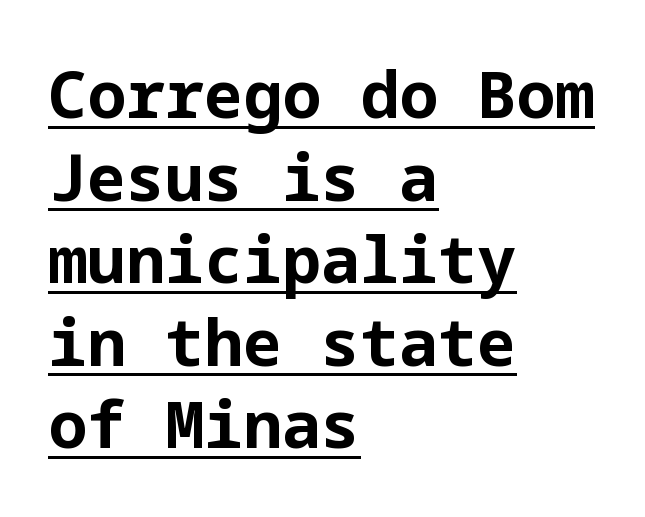
The image shows 65 px bold sans-serif type, upright; set left-aligned, normal line spacing (1.27x), normal letter spacing, underlined; low stroke contrast and a medium x-height.
